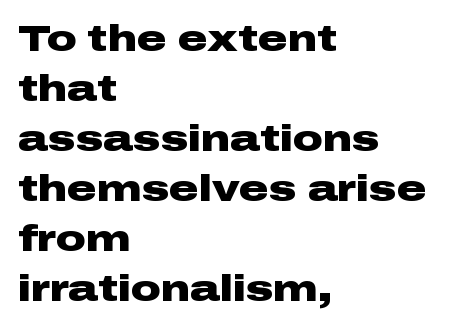
The image shows 37 px heavy, wide sans-serif type, upright; set left-aligned, normal line spacing (1.35x), normal letter spacing, not underlined; low stroke contrast and a medium x-height.
